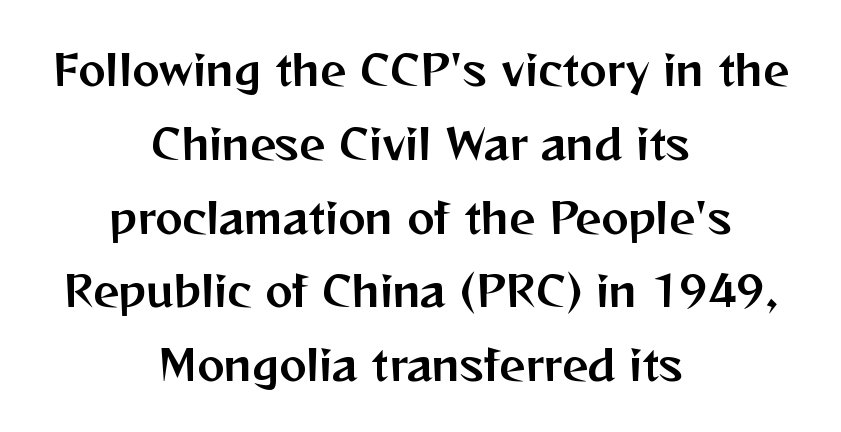
The image shows 41 px sans-serif type, upright; set centered, line spacing 1.8x, normal letter spacing, not underlined; medium stroke contrast and a medium x-height.
